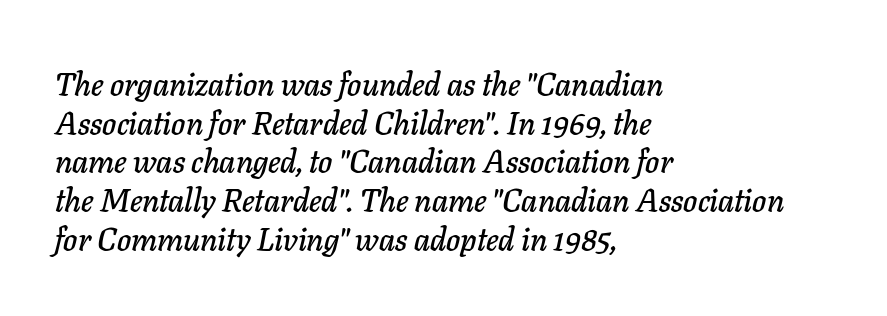
The image shows 32 px text type, italic (leaning right); set left-aligned, line spacing 1.21x, normal letter spacing, not underlined; low stroke contrast and a medium x-height.
